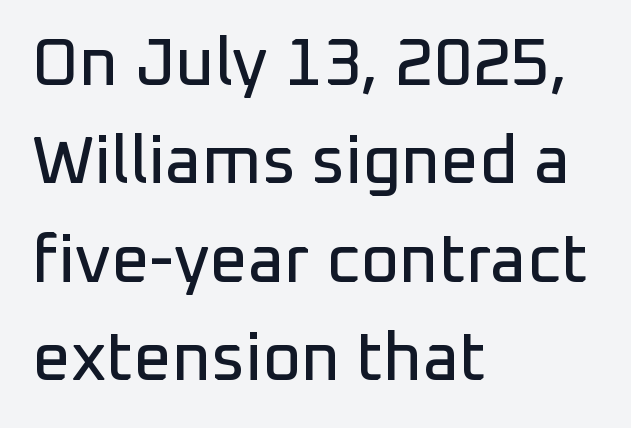
The lettering stays uniformly vertical, giving the passage a roman look. No extra tracking has been applied to these lines. The paragraph shown leans on its left margin. The passage shown is typeset with a sans-serif family. The designer left line spacing at the default.
